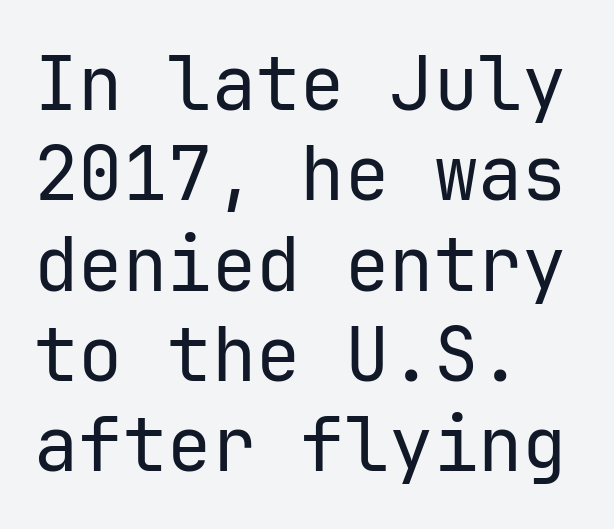
How are the letters spaced? Ordinarily, with no added tracking. The font family rendered here belongs to the sans-serif group. Ordinary non-slanted type is in use. Check the space under the baseline: it is left empty. The face looks like a standard text weight, possibly lighter. Reading down the block, your eye returns to a fixed left position each line.
